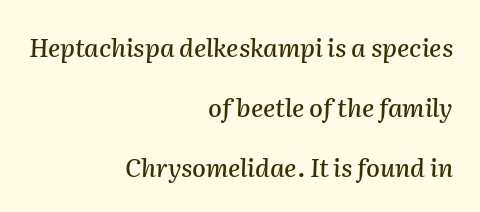
{"italic": "yes", "lean": "right", "slant_degrees": 2, "underline": "no", "align": "right", "line_spacing": "loose", "line_spacing_ratio": 2.4, "letter_spacing": "normal", "letter_spacing_em": 0.0, "glyph_px": 25}
